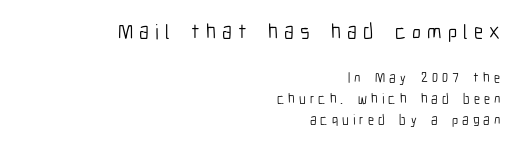
Posture: straight, roman, zero tilt. This rendering features lettering with no underline. Tracking here is generous; glyphs stand well apart from one another. Stroke thickness stays within the range of a standard reading face or lighter.
